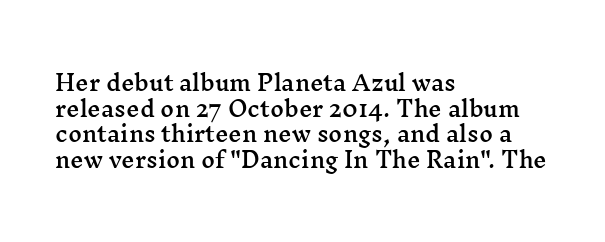
The image shows 21 px text type, upright; set left-aligned, line spacing 1.22x, normal letter spacing, not underlined.
